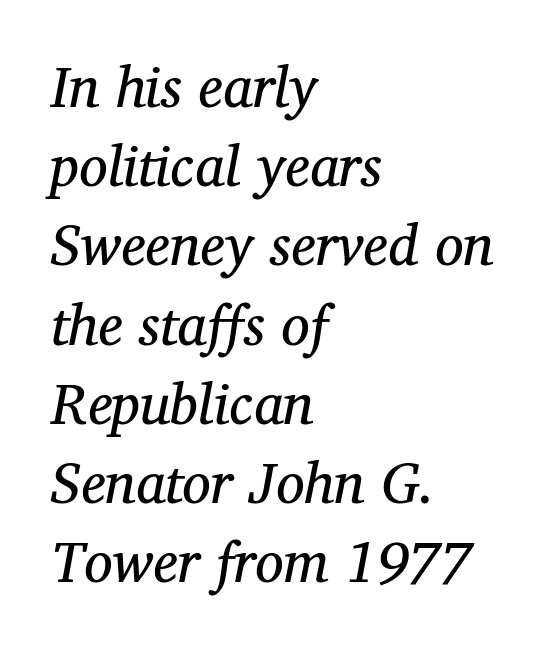
The image shows 57 px regular-weight serif type, italic (leaning right); set left-aligned, normal line spacing (1.39x), normal letter spacing, not underlined; medium stroke contrast and a medium x-height.
